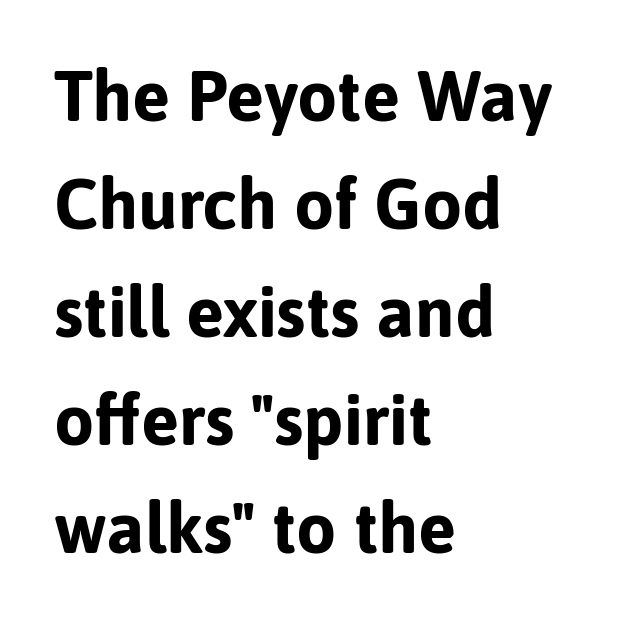
{"serif": "no", "italic": "no", "bold": "yes", "weight": "bold", "width": "normal", "stroke_contrast": "low", "x_height": "medium", "monospaced": "no", "underline": "no", "align": "left", "line_spacing": "normal", "line_spacing_ratio": 1.52, "letter_spacing": "normal", "letter_spacing_em": 0.0, "glyph_px": 71}
